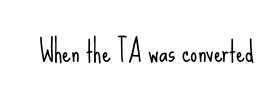
Q: Is the text bold? A: No.
Q: Is the text italic (slanted)? A: No, it is upright.
Q: Is the typeface a serif or a sans-serif typeface? A: Sans-serif.
Q: Is the text underlined? A: No.
Q: Is the spacing between letters normal or unusually wide? A: Normal.
Q: Width (condensed, normal, or wide)? A: Condensed.
Q: Stroke contrast? A: Low.
Q: x-height? A: Small.
Q: Monospaced? A: No.
